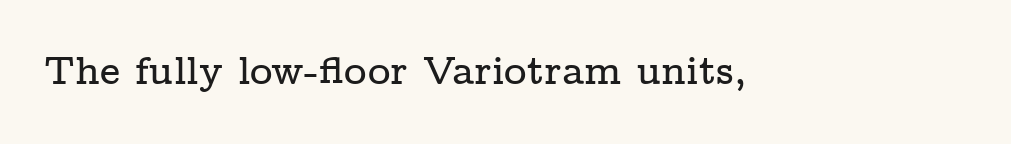
The image shows 39 px wide serif type, upright; set normal letter spacing, not underlined; low stroke contrast and a medium x-height.
